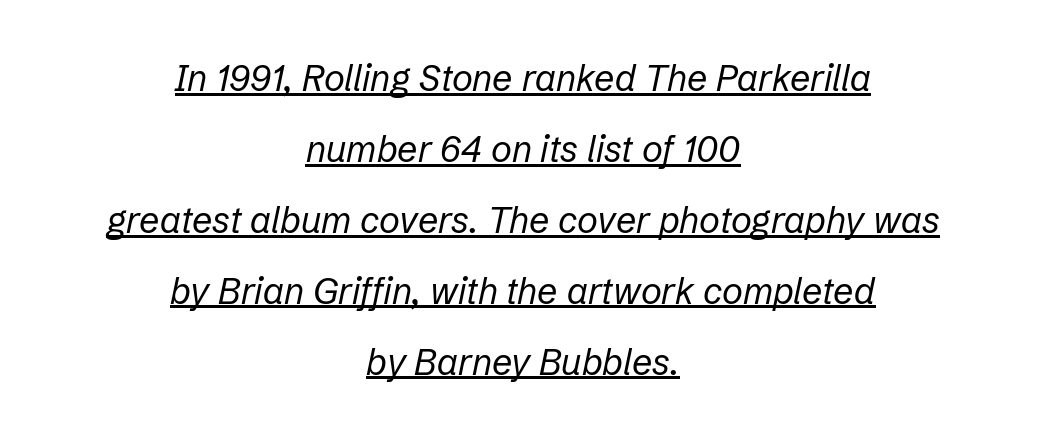
The image shows 36 px regular-weight type, italic (leaning right); set centered, loose line spacing (1.97x), normal letter spacing, underlined; low stroke contrast and a medium x-height.
